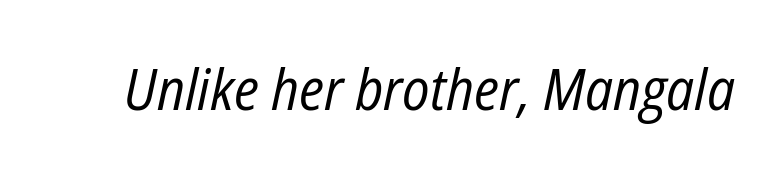
Q: Is the text bold? A: No.
Q: Is the text italic (slanted)? A: Yes, it leans right by about 12 degrees.
Q: Is the text underlined? A: No.
Q: Is the spacing between letters normal or unusually wide? A: Normal.
Q: Width (condensed, normal, or wide)? A: Condensed.
Q: Stroke contrast? A: Low.
Q: x-height? A: Medium.
Q: Monospaced? A: No.
